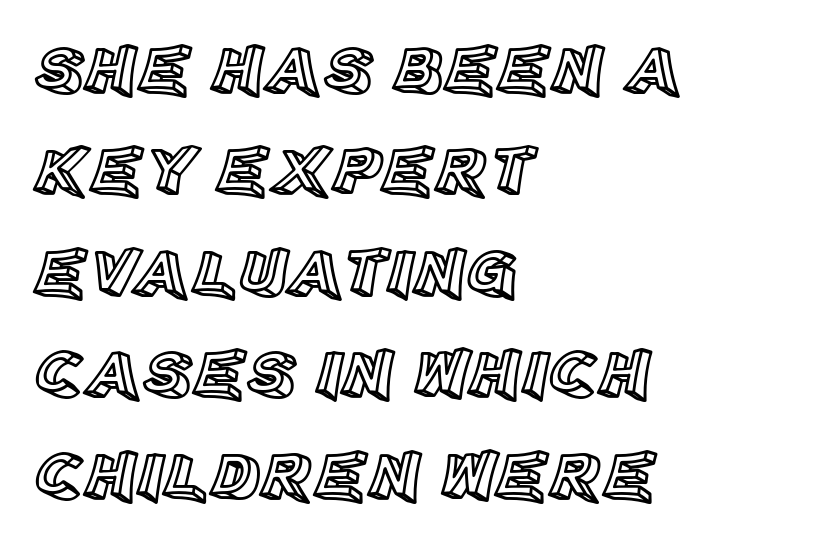
{"width": "normal", "x_height": "large", "monospaced": "no", "underline": "no", "align": "left", "line_spacing": "normal", "line_spacing_ratio": 1.45, "letter_spacing": "normal", "letter_spacing_em": 0.0, "glyph_px": 70}
